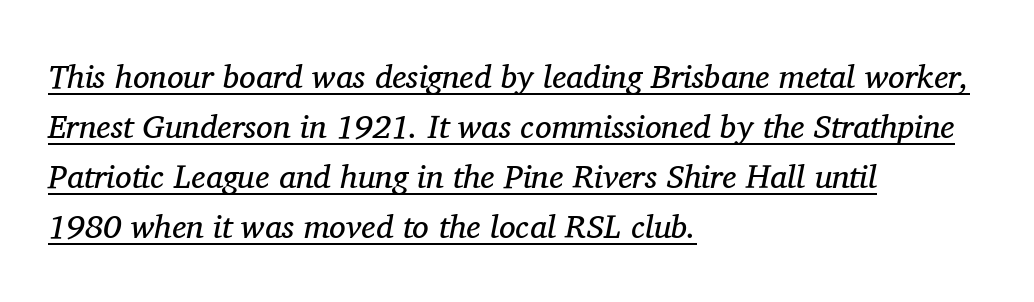
{"serif": "yes", "italic": "yes", "lean": "right", "slant_degrees": 11, "bold": "no", "weight": "regular", "width": "normal", "stroke_contrast": "medium", "x_height": "medium", "monospaced": "no", "underline": "yes", "align": "left", "line_spacing": "normal", "line_spacing_ratio": 1.52, "letter_spacing": "normal", "letter_spacing_em": 0.0, "glyph_px": 33}
